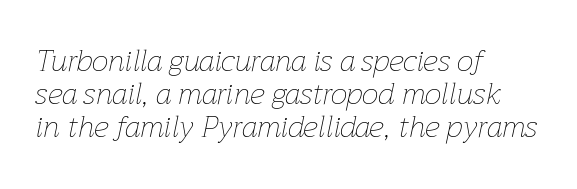
Q: Is the text bold? A: No.
Q: Is the text italic (slanted)? A: Yes, it leans right by about 12 degrees.
Q: Is the text underlined? A: No.
Q: How is the paragraph aligned? A: Left-aligned.
Q: Is the spacing between letters normal or unusually wide? A: Normal.
Q: Is the spacing between lines tight, normal or loose? A: Tight.
Q: Width (condensed, normal, or wide)? A: Normal.
Q: Stroke contrast? A: Low.
Q: x-height? A: Medium.
Q: Monospaced? A: No.
